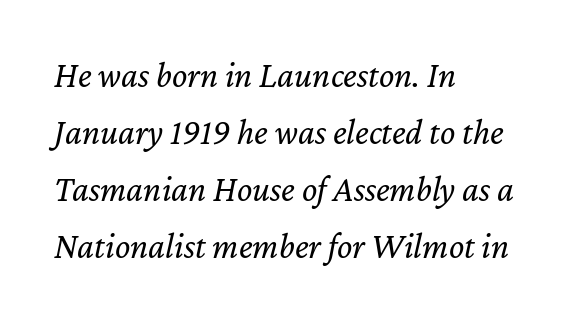
{"italic": "yes", "lean": "right", "slant_degrees": 12, "bold": "no", "weight": "regular", "width": "normal", "stroke_contrast": "low", "x_height": "medium", "monospaced": "no", "underline": "no", "align": "left", "line_spacing": "normal", "line_spacing_ratio": 1.58, "letter_spacing": "normal", "letter_spacing_em": 0.0, "glyph_px": 36}
